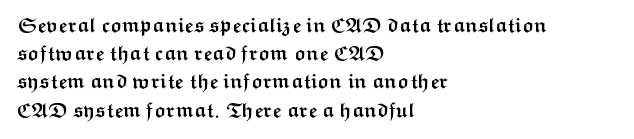
Q: Is the text bold? A: Yes.
Q: Is the text italic (slanted)? A: No, it is upright.
Q: Is the text underlined? A: No.
Q: How is the paragraph aligned? A: Left-aligned.
Q: Is the spacing between letters normal or unusually wide? A: Normal.
Q: Is the spacing between lines tight, normal or loose? A: Normal.
